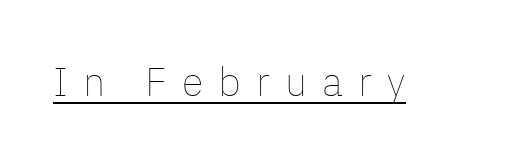
{"italic": "no", "bold": "no", "weight": "thin", "width": "normal", "stroke_contrast": "low", "x_height": "medium", "monospaced": "no", "underline": "yes", "letter_spacing": "wide", "letter_spacing_em": 0.38, "glyph_px": 40}
